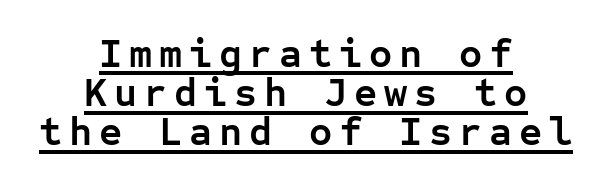
The image shows 40 px semibold sans-serif type, upright, monospaced; set centered, tight line spacing (0.98x), underlined; low stroke contrast and a medium x-height.
